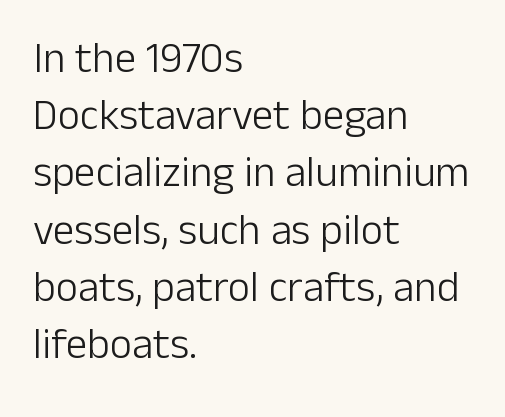
Q: Is the text bold? A: No.
Q: Is the text italic (slanted)? A: No, it is upright.
Q: Is the typeface a serif or a sans-serif typeface? A: Sans-serif.
Q: Is the text underlined? A: No.
Q: How is the paragraph aligned? A: Left-aligned.
Q: Is the spacing between letters normal or unusually wide? A: Normal.
Q: Is the spacing between lines tight, normal or loose? A: Normal.
Q: Width (condensed, normal, or wide)? A: Normal.
Q: Stroke contrast? A: Low.
Q: x-height? A: Medium.
Q: Monospaced? A: No.
